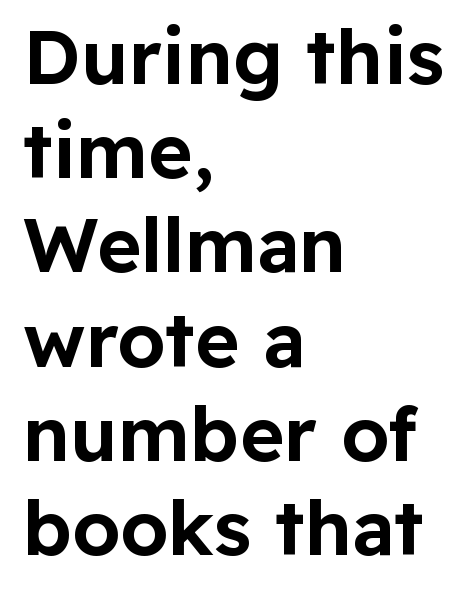
{"serif": "no", "italic": "no", "width": "normal", "stroke_contrast": "low", "x_height": "medium", "monospaced": "no", "underline": "no", "align": "left", "line_spacing_ratio": 1.24, "letter_spacing": "normal", "letter_spacing_em": 0.0, "glyph_px": 76}
